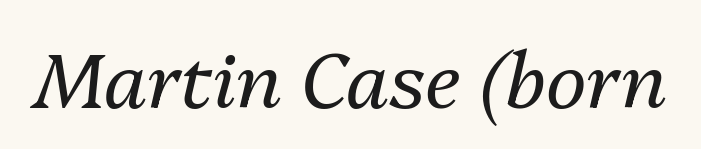
Q: Is the text bold? A: No.
Q: Is the text italic (slanted)? A: Yes, it leans right by about 13 degrees.
Q: Is the text underlined? A: No.
Q: Is the spacing between letters normal or unusually wide? A: Normal.
Q: Width (condensed, normal, or wide)? A: Normal.
Q: Stroke contrast? A: Medium.
Q: x-height? A: Medium.
Q: Monospaced? A: No.
